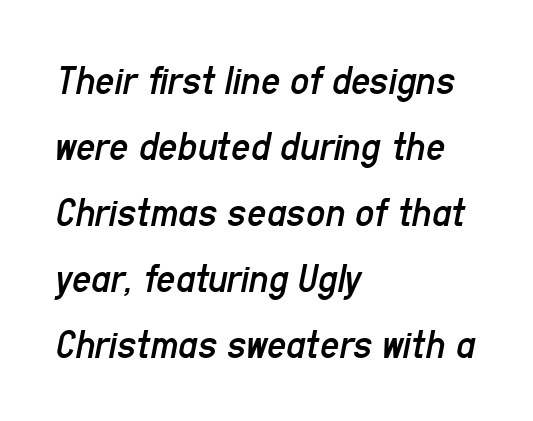
{"italic": "yes", "lean": "right", "slant_degrees": 11, "bold": "no", "weight": "regular", "width": "condensed", "stroke_contrast": "low", "x_height": "medium", "monospaced": "no", "underline": "no", "align": "left", "line_spacing": "normal", "line_spacing_ratio": 1.57, "letter_spacing": "normal", "letter_spacing_em": 0.0, "glyph_px": 42}
